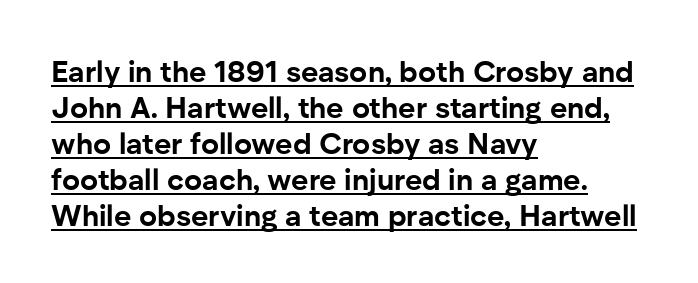
The image shows 30 px bold sans-serif type, upright; set left-aligned, line spacing 1.2x, normal letter spacing, underlined; low stroke contrast and a medium x-height.
